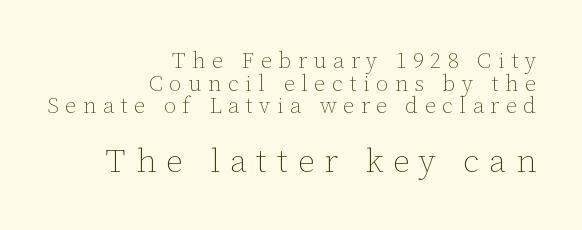
The image shows 33 px thin type, upright; set right-aligned, tight line spacing (1.03x), unusually wide letter spacing (+0.3 em), not underlined; the second (bottom) block is 1.5x larger; low stroke contrast and a medium x-height.
